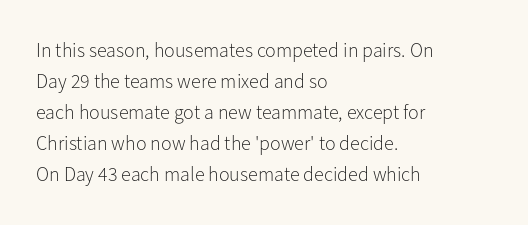
The face looks like a standard text weight, possibly lighter. The type is set solid horizontally, with unmodified tracking. The lettering stays uniformly vertical, giving the passage a roman look. Leading: standard. Casual observation: everything's shoved over to the left.
